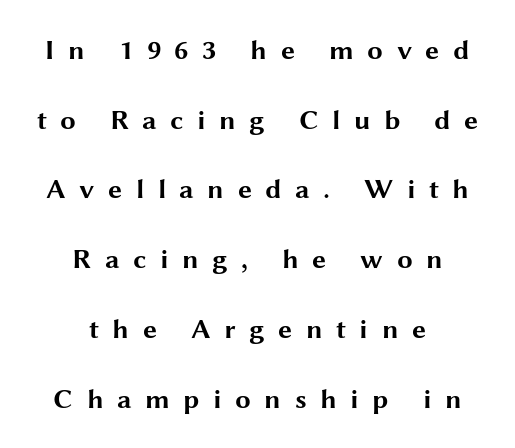
Q: Is the text bold? A: Yes.
Q: Is the text italic (slanted)? A: No, it is upright.
Q: Is the typeface a serif or a sans-serif typeface? A: Sans-serif.
Q: Is the text underlined? A: No.
Q: How is the paragraph aligned? A: Centered.
Q: Is the spacing between letters normal or unusually wide? A: Unusually wide.
Q: Is the spacing between lines tight, normal or loose? A: Loose.
Q: Width (condensed, normal, or wide)? A: Wide.
Q: Stroke contrast? A: Medium.
Q: x-height? A: Medium.
Q: Monospaced? A: No.
